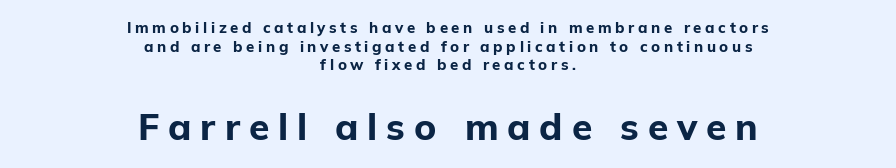
This sample is center-justified, so both line endings float freely. This is the regular roman posture of the typeface. What stands out about the letter spacing? Its width — letters are far apart. In this sample the second text group is rendered at the bigger scale. The rendering uses natural spacing where letterforms have individual widths.
